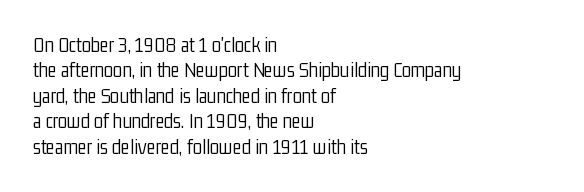
The image shows 21 px text type, upright; set left-aligned, line spacing 1.21x, normal letter spacing, not underlined.
